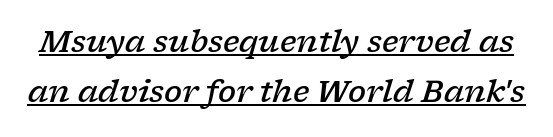
The image shows 30 px semibold, wide serif type, italic (leaning right); set normal line spacing (1.66x), normal letter spacing, underlined; low stroke contrast and a medium x-height.
